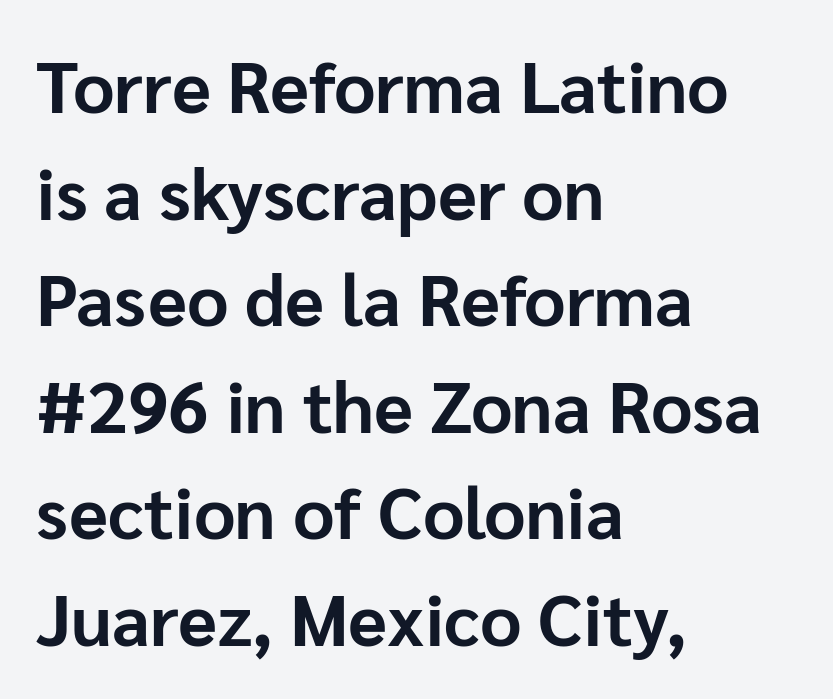
The typography opts for an upright posture over an oblique one. The rendering shows plain stroke endings on the letterforms — a sans-serif design. A typesetter would call this proportional, since set widths differ per character. Caption: standard tracking, unaltered. Weight: bold.
